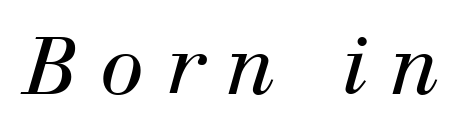
Q: Is the text bold? A: No.
Q: Is the text italic (slanted)? A: Yes, it leans right by about 12 degrees.
Q: Is the typeface a serif or a sans-serif typeface? A: Serif.
Q: Is the text underlined? A: No.
Q: Is the spacing between letters normal or unusually wide? A: Unusually wide.
Q: Width (condensed, normal, or wide)? A: Normal.
Q: Stroke contrast? A: High.
Q: x-height? A: Medium.
Q: Monospaced? A: No.
